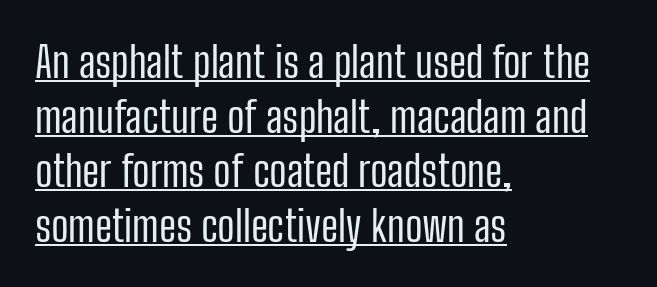
Weight class: somewhere from thin through regular. Note the varied advance widths — an 'i' is clearly narrower than an 'm'. The string is rendered with underlining switched on. The space between consecutive lines is moderate.
